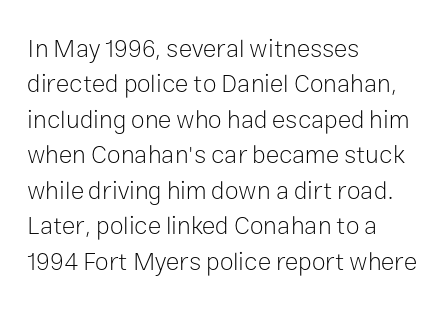
Plain, unruled lines of type. Is the type heavy? It reads as light-to-regular instead. Interline gaps are of average width in this sample. In terms of posture, this sample is upright. These lines are set flush left with a ragged right edge. Nothing unusual about the tracking: characters are spaced as the font intends.
